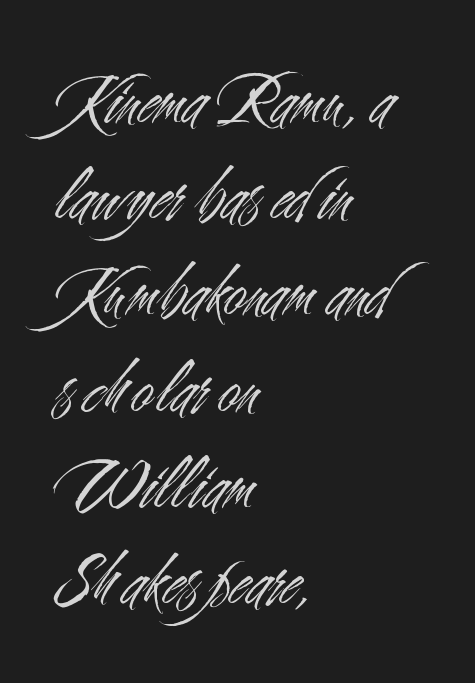
The image shows 77 px light, condensed sans-serif type; set left-aligned, normal line spacing (1.25x), normal letter spacing, not underlined; medium stroke contrast and a small x-height.
